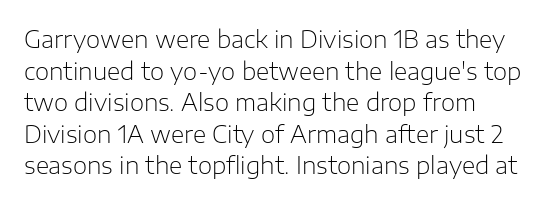
{"italic": "no", "bold": "no", "underline": "no", "align": "left", "line_spacing": "normal", "line_spacing_ratio": 1.37, "letter_spacing": "normal", "letter_spacing_em": 0.0, "glyph_px": 23}
